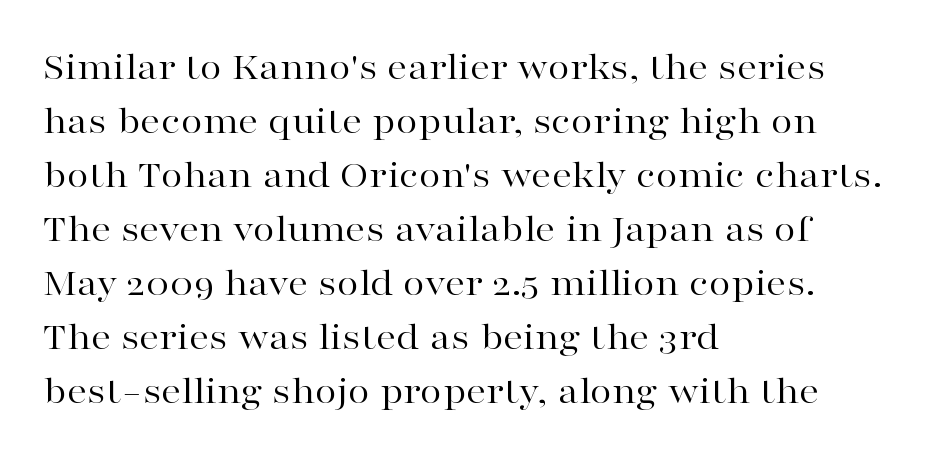
In terms of letterspacing, this is plain default setting. The paragraph shown leans on its left margin. Beneath every word, the page is bare. Stems here are at most as thick as an everyday book face.
